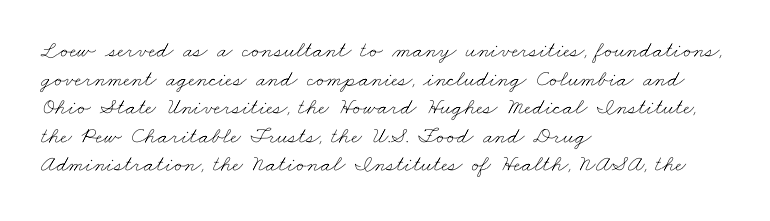
Every row of glyphs begins at an identical x-position on the left. Words appear dense and cohesive because spacing is normal. Decoration check: the copy has no underline. The strokes are not fattened; the text isn't bold.
